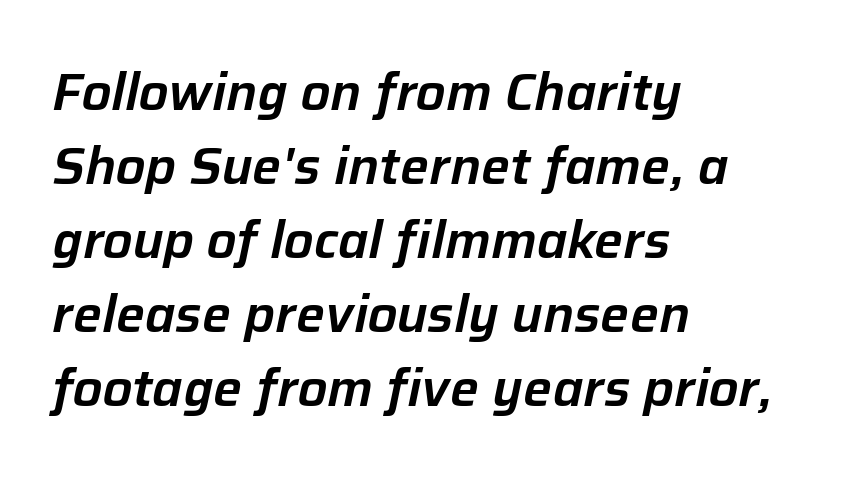
Looks like regular typesetting: each glyph gets only the width it needs. Slant detected: the letters are inclined. The glyphs are unaccompanied by any horizontal stroke below them. Notice how descenders clear the ascenders below comfortably — that's standard leading. Layout note: lines flush left.
